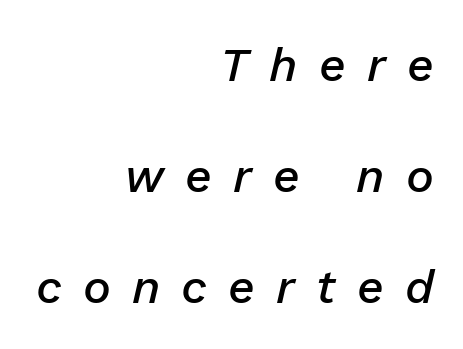
The image shows 47 px semibold type, italic (leaning right); set right-aligned, loose line spacing (2.36x), unusually wide letter spacing (+0.45 em), not underlined; low stroke contrast and a medium x-height.
